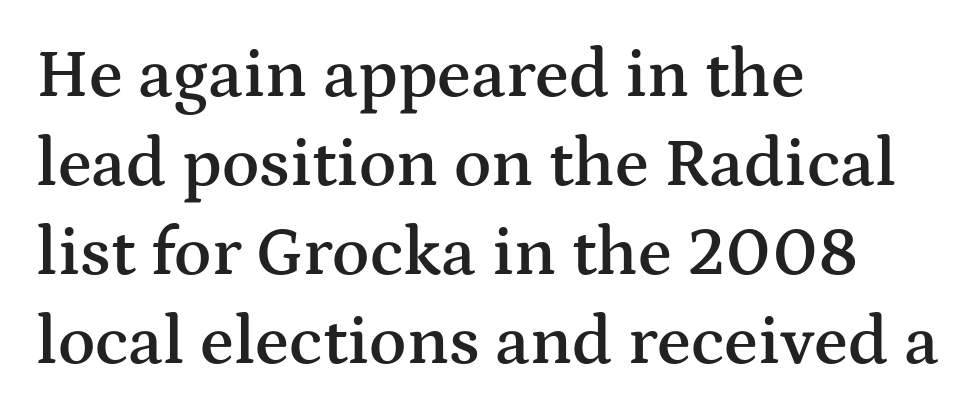
Emphasis by weight is partial: semibold. Every stem runs plumb, perpendicular to the baseline. The letters advance in unequal steps, a hallmark of proportional type. Words float on clear page, feet unadorned. The face used here is rendered with its standard letterfit. Stroke terminals: seriffed.
